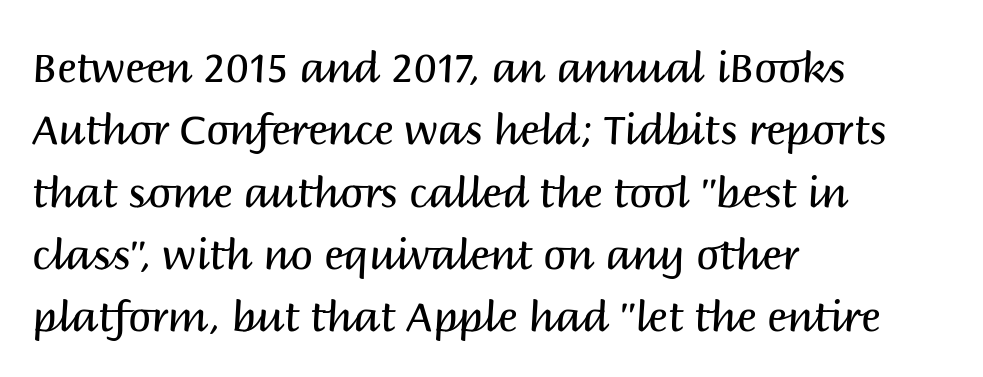
Q: Is the text bold? A: No.
Q: Is the text italic (slanted)? A: Yes.
Q: Is the typeface a serif or a sans-serif typeface? A: Sans-serif.
Q: Is the text underlined? A: No.
Q: How is the paragraph aligned? A: Left-aligned.
Q: Is the spacing between letters normal or unusually wide? A: Normal.
Q: Is the spacing between lines tight, normal or loose? A: Normal.
Q: Width (condensed, normal, or wide)? A: Normal.
Q: Stroke contrast? A: Medium.
Q: x-height? A: Large.
Q: Monospaced? A: No.
